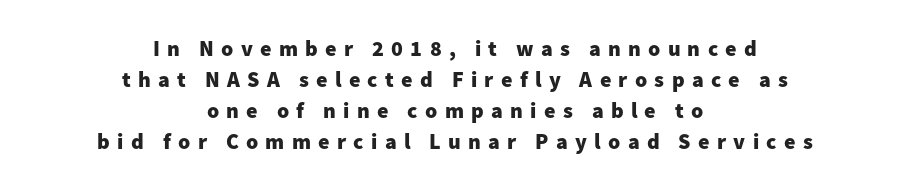
The image shows 22 px bold type, upright; set centered, normal line spacing (1.41x), unusually wide letter spacing (+0.33 em), not underlined.
